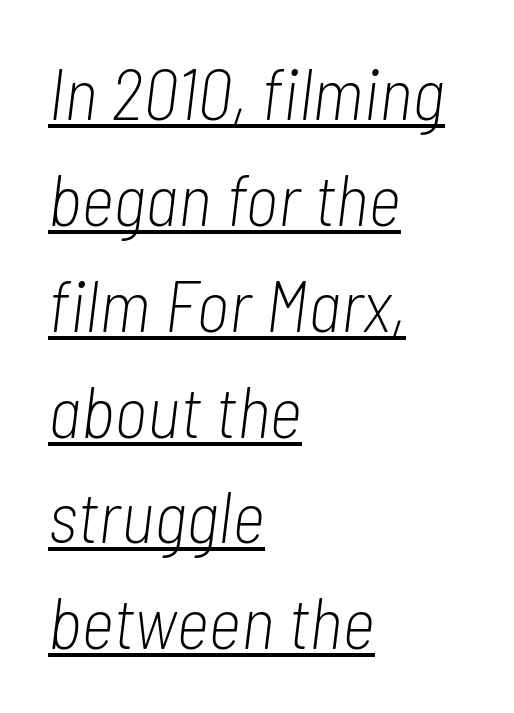
The image shows 72 px light, condensed type, italic (leaning right); set left-aligned, normal line spacing (1.47x), normal letter spacing, underlined; low stroke contrast and a medium x-height.
